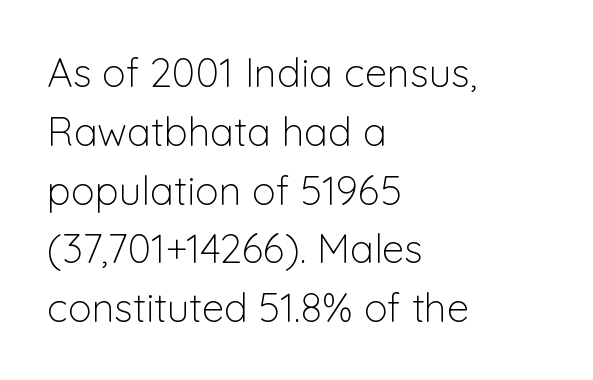
This is the regular roman posture of the typeface. Layout note: lines flush left. Look at the tracking — it's just the regular setting, nothing added. Spacing verdict: proportional, widths tailored to each character.
